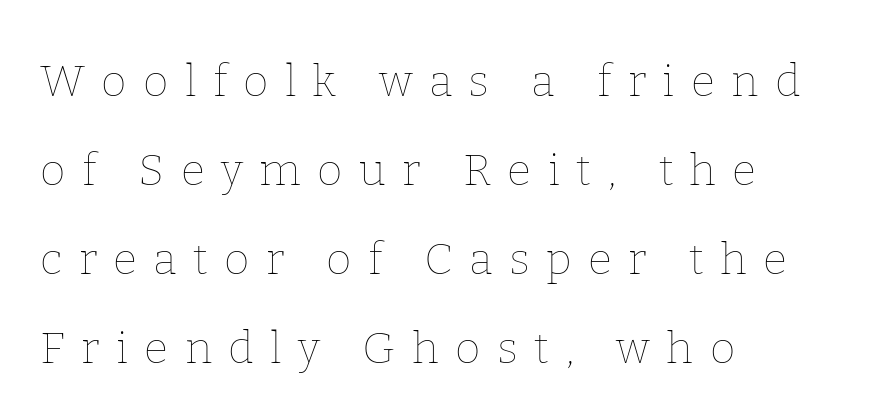
{"italic": "no", "bold": "no", "weight": "thin", "width": "normal", "stroke_contrast": "low", "x_height": "medium", "monospaced": "no", "underline": "no", "align": "left", "line_spacing": "loose", "line_spacing_ratio": 2.02, "letter_spacing": "wide", "letter_spacing_em": 0.37, "glyph_px": 44}
